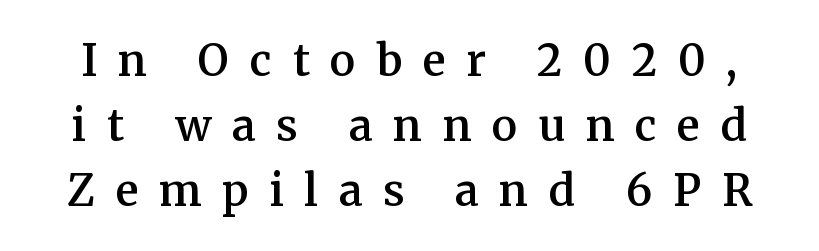
{"serif": "yes", "italic": "no", "bold": "semi", "weight": "semibold", "width": "normal", "stroke_contrast": "medium", "x_height": "medium", "monospaced": "no", "underline": "no", "line_spacing": "normal", "line_spacing_ratio": 1.51, "letter_spacing": "wide", "letter_spacing_em": 0.48, "glyph_px": 43}
